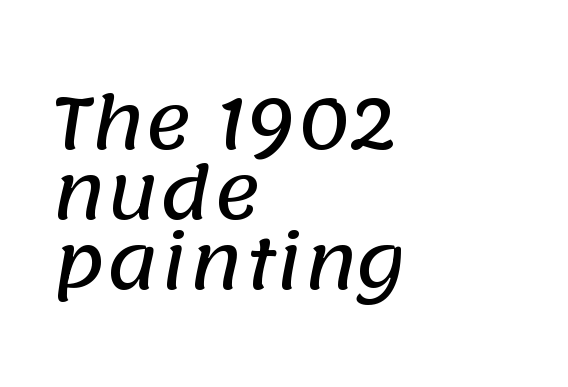
The image shows 72 px sans-serif type; set left-aligned, tight line spacing (0.97x), normal letter spacing, not underlined; low stroke contrast and a large x-height.
